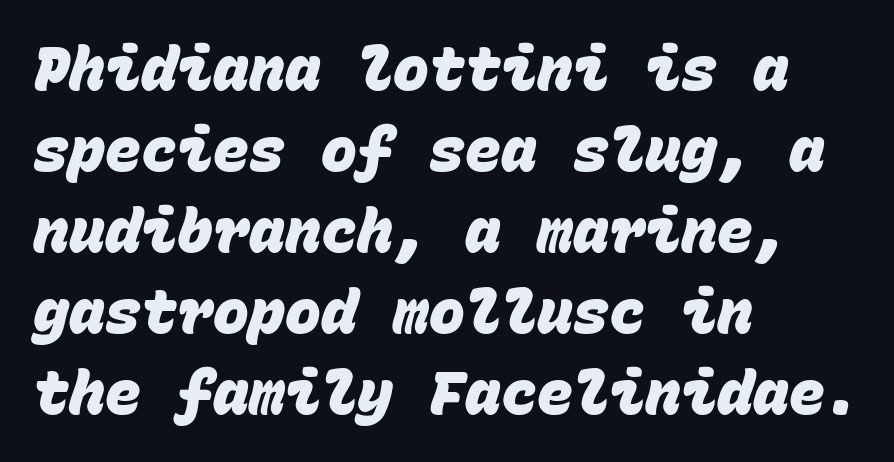
Q: Is the text bold? A: Yes.
Q: Is the typeface a serif or a sans-serif typeface? A: Sans-serif.
Q: Is the text underlined? A: No.
Q: How is the paragraph aligned? A: Left-aligned.
Q: Is the spacing between letters normal or unusually wide? A: Normal.
Q: Is the spacing between lines tight, normal or loose? A: Normal.
Q: Width (condensed, normal, or wide)? A: Normal.
Q: Stroke contrast? A: Low.
Q: x-height? A: Large.
Q: Monospaced? A: Yes.
